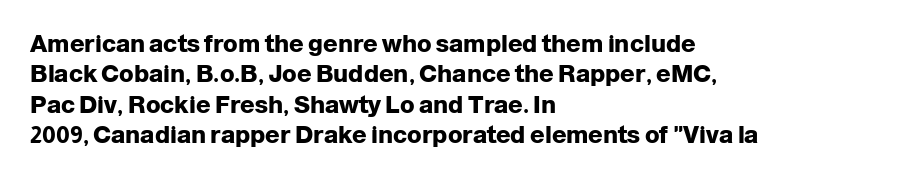
The glyphs are unaccompanied by any horizontal stroke below them. The leading is moderate, giving the passage an even texture. Left-aligned paragraph, ragged on the right. A full-strength bold gives these letters their thick strokes. This sample uses an upright cut, with every glyph sitting square on the baseline.
